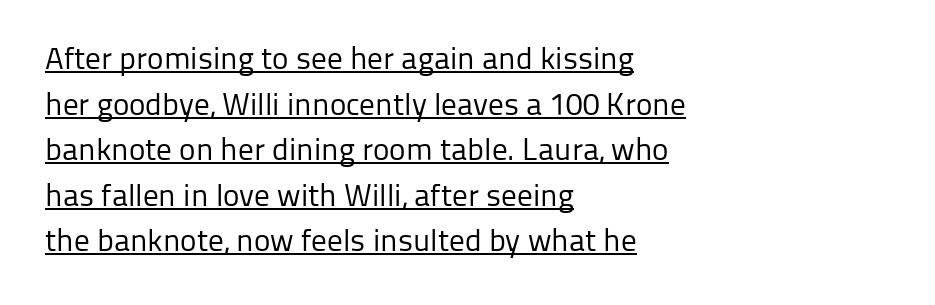
Vertical strokes here are truly vertical. Interline gaps are of average width in this sample. The words here are underlined. The lines in this sample share a left origin and differ only in where they stop. Observe the ordinary spacing: letters are neighbours, not strangers. The face used here is proportionally spaced, like ordinary book or web type.
